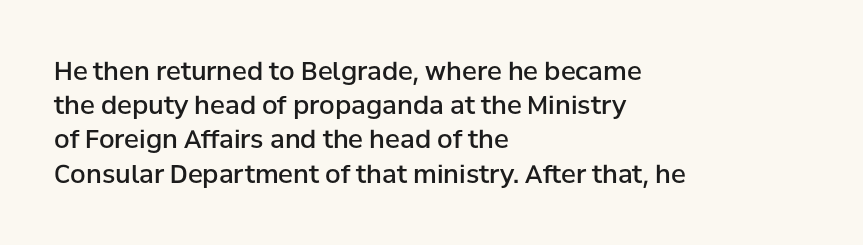
Compared with typical body copy, the letter spacing here is the same. Words float on clear page, feet unadorned. This is the regular roman posture of the typeface. The strokes are fattened partway — semibold, not bold.
